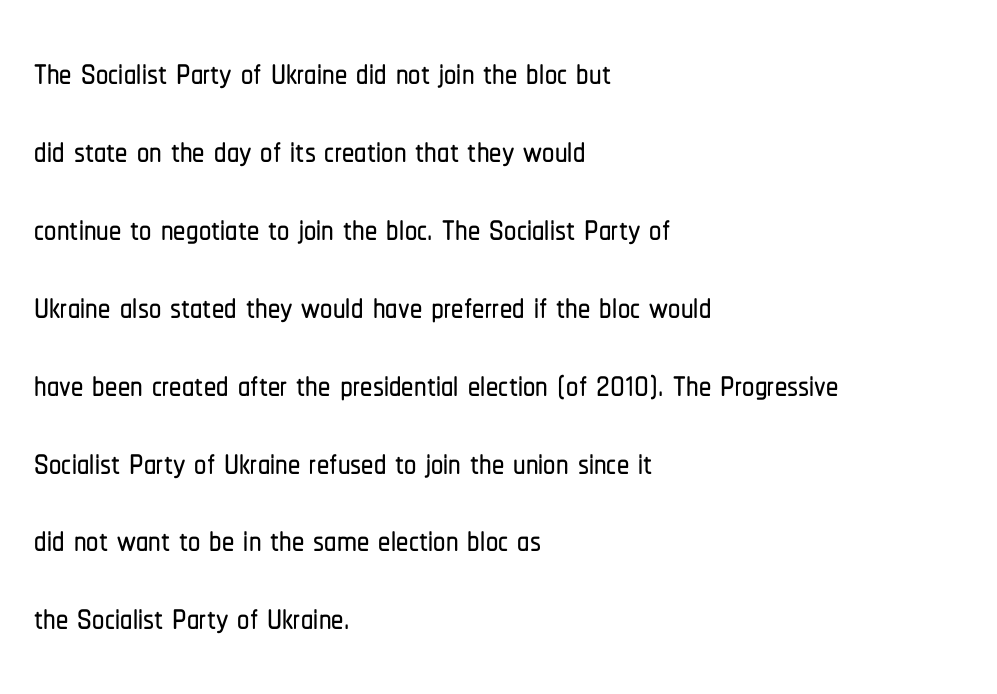
The passage shown has conventional tracking throughout. The font's upright variant was chosen for this text. The letters advance in unequal steps, a hallmark of proportional type. The leading is moderate, giving the passage an even texture. Short and long lines alike share a common starting point at left.
